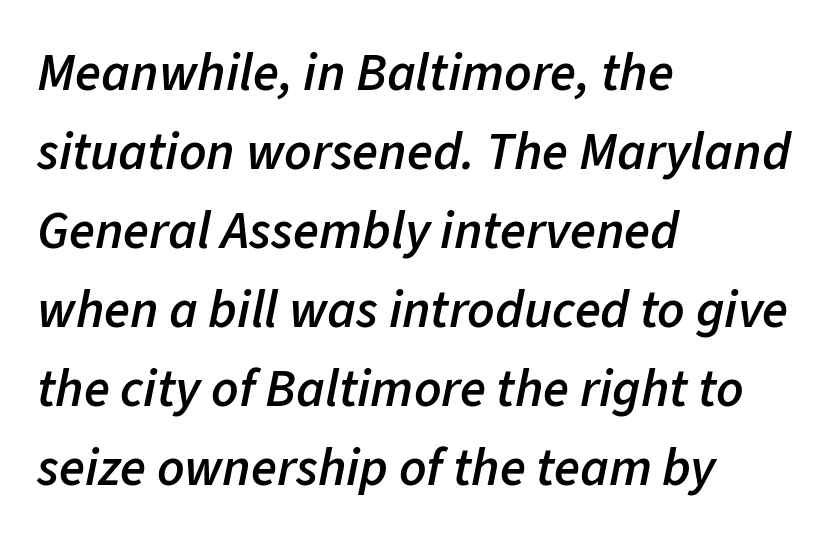
Emphasis-style slanted type is in use. The typesetter chose a ragged-right arrangement here. A fair bit of extra ink — the face is semibold, not bold. Normally led — the rows are evenly, conventionally spaced. The space beneath each line is pristine and unruled.
